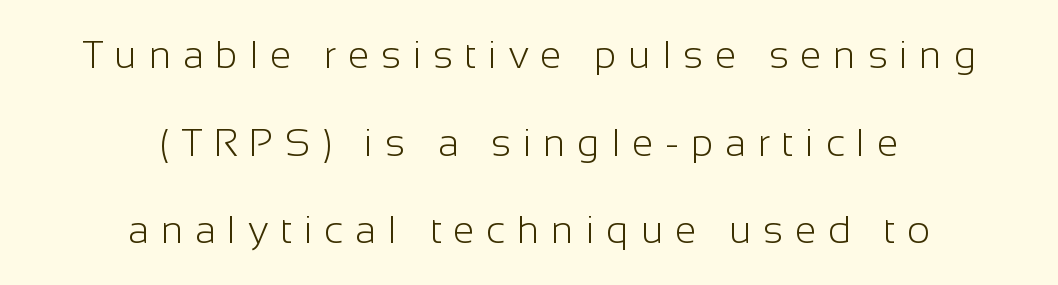
The image shows 39 px light sans-serif type, upright; set centered, loose line spacing (2.25x), unusually wide letter spacing (+0.3 em), not underlined; low stroke contrast and a medium x-height.
